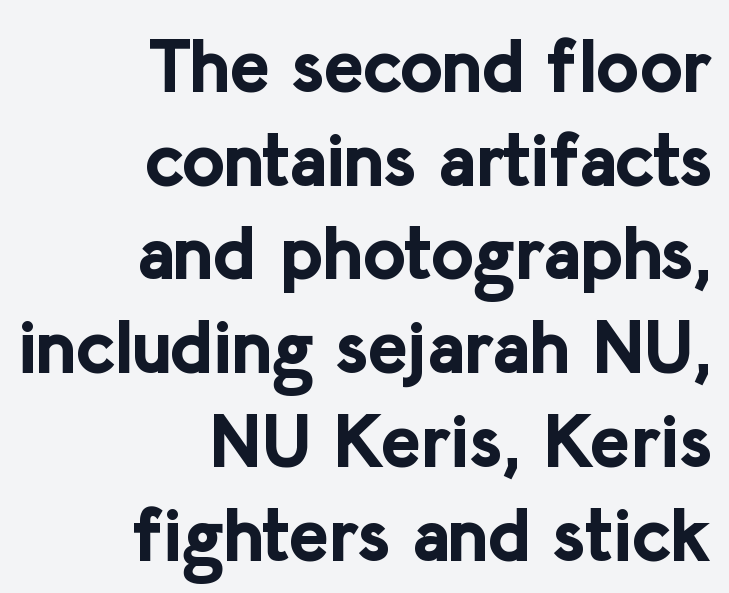
{"serif": "no", "italic": "no", "bold": "yes", "weight": "bold", "width": "normal", "stroke_contrast": "low", "x_height": "medium", "monospaced": "no", "underline": "no", "align": "right", "line_spacing": "normal", "line_spacing_ratio": 1.25, "letter_spacing": "normal", "letter_spacing_em": 0.0, "glyph_px": 75}
